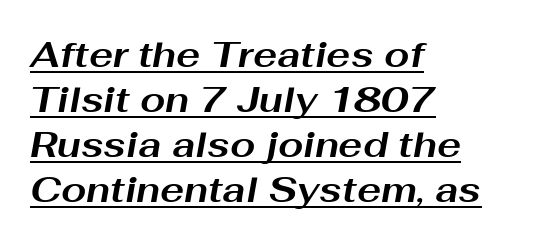
Q: Is the text bold? A: Yes.
Q: Is the text italic (slanted)? A: Yes, it leans right by about 10 degrees.
Q: Is the text underlined? A: Yes.
Q: How is the paragraph aligned? A: Left-aligned.
Q: Is the spacing between letters normal or unusually wide? A: Normal.
Q: Is the spacing between lines tight, normal or loose? A: Normal.
Q: Width (condensed, normal, or wide)? A: Wide.
Q: Stroke contrast? A: Medium.
Q: x-height? A: Medium.
Q: Monospaced? A: No.
